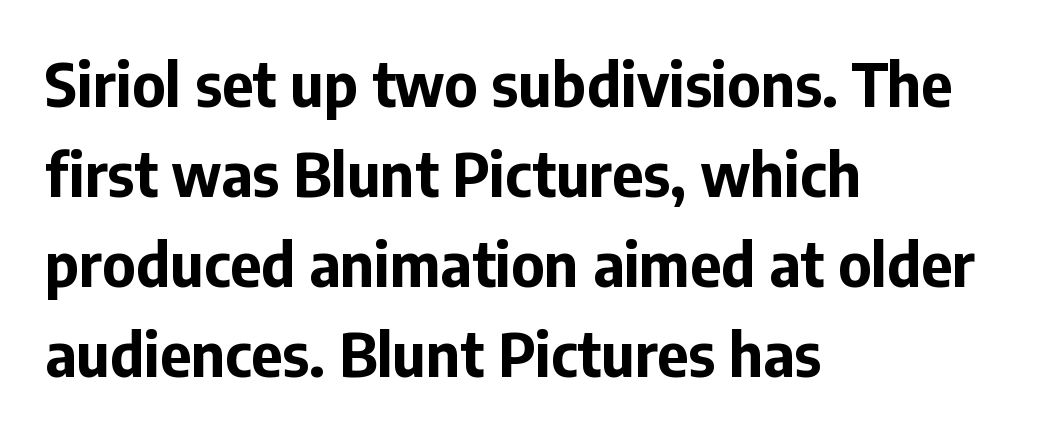
The baseline area is clear. Does the weight exceed regular? Yes, all the way to bold. No extra tracking has been applied to these lines. Is this a fixed-width face? No — the glyphs have proportional, varying widths.
